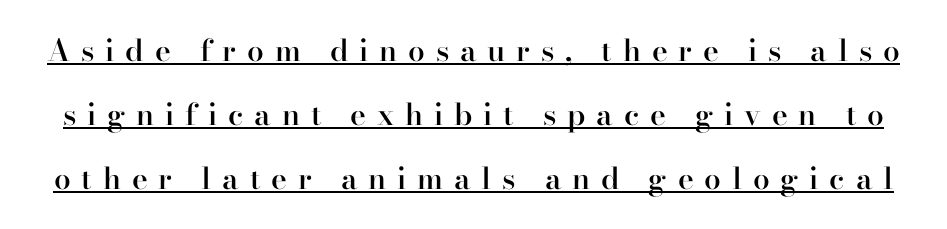
{"serif": "yes", "italic": "no", "bold": "semi", "weight": "semibold", "width": "normal", "stroke_contrast": "high", "x_height": "small", "monospaced": "no", "underline": "yes", "line_spacing": "loose", "line_spacing_ratio": 2.14, "letter_spacing": "wide", "letter_spacing_em": 0.36, "glyph_px": 30}
